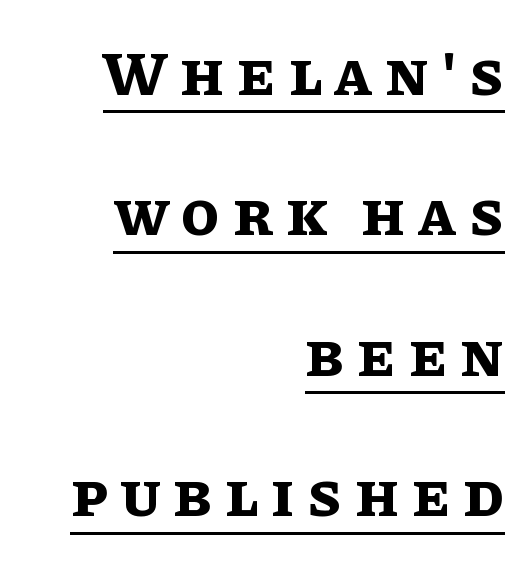
Q: Is the text bold? A: Yes.
Q: Is the text italic (slanted)? A: No, it is upright.
Q: Is the text underlined? A: Yes.
Q: How is the paragraph aligned? A: Right-aligned.
Q: Is the spacing between letters normal or unusually wide? A: Unusually wide.
Q: Is the spacing between lines tight, normal or loose? A: Loose.
Q: Width (condensed, normal, or wide)? A: Normal.
Q: Stroke contrast? A: Low.
Q: x-height? A: Large.
Q: Monospaced? A: No.
